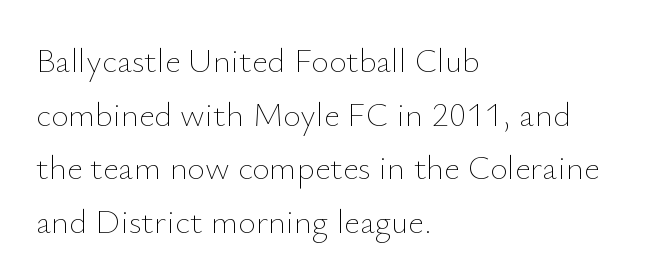
The image shows 34 px thin type, upright; set left-aligned, normal line spacing (1.58x), normal letter spacing, not underlined; low stroke contrast and a small x-height.
